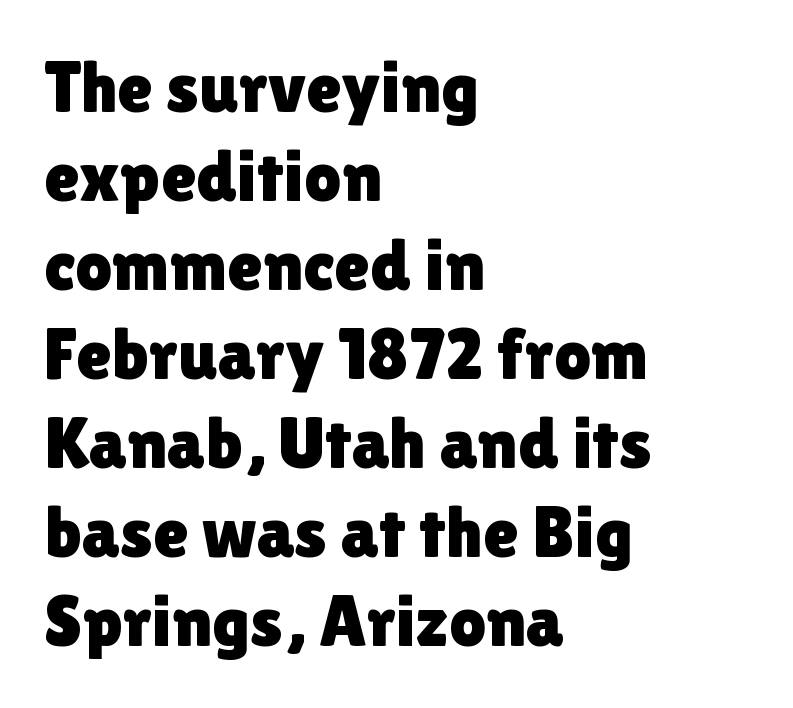
The image shows 73 px sans-serif type, upright; set left-aligned, line spacing 1.22x, normal letter spacing, not underlined; a medium x-height.
